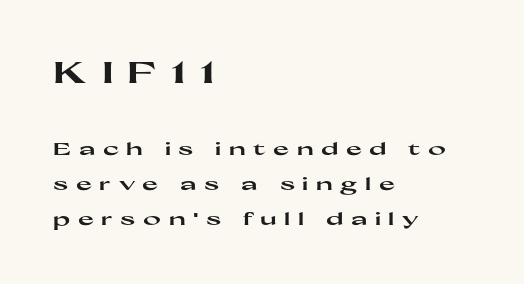
{"serif": "no", "italic": "no", "bold": "yes", "weight": "heavy", "width": "wide", "stroke_contrast": "high", "x_height": "medium", "monospaced": "no", "underline": "no", "align": "left", "line_spacing": "loose", "line_spacing_ratio": 2.04, "letter_spacing": "wide", "letter_spacing_em": 0.44, "larger_block": "first", "size_ratio": 1.76, "glyph_px": 30}
